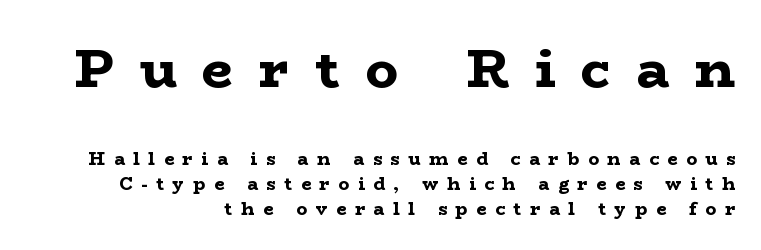
In terms of letterform style, serifs are clearly present. Normally led — the rows are evenly, conventionally spaced. Right-aligned paragraph, ragged on the left. Descenders hang freely into open space.
